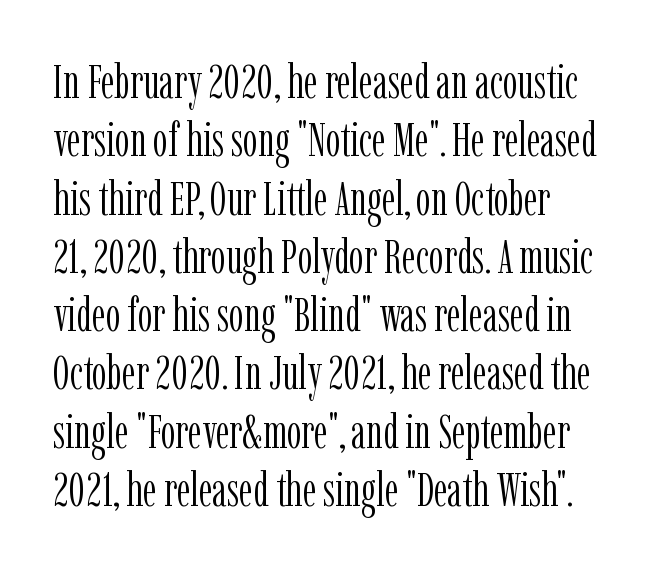
{"serif": "yes", "italic": "no", "bold": "no", "weight": "light", "width": "condensed", "stroke_contrast": "low", "x_height": "medium", "monospaced": "no", "underline": "no", "line_spacing_ratio": 1.24, "letter_spacing": "normal", "letter_spacing_em": 0.0, "glyph_px": 47}
